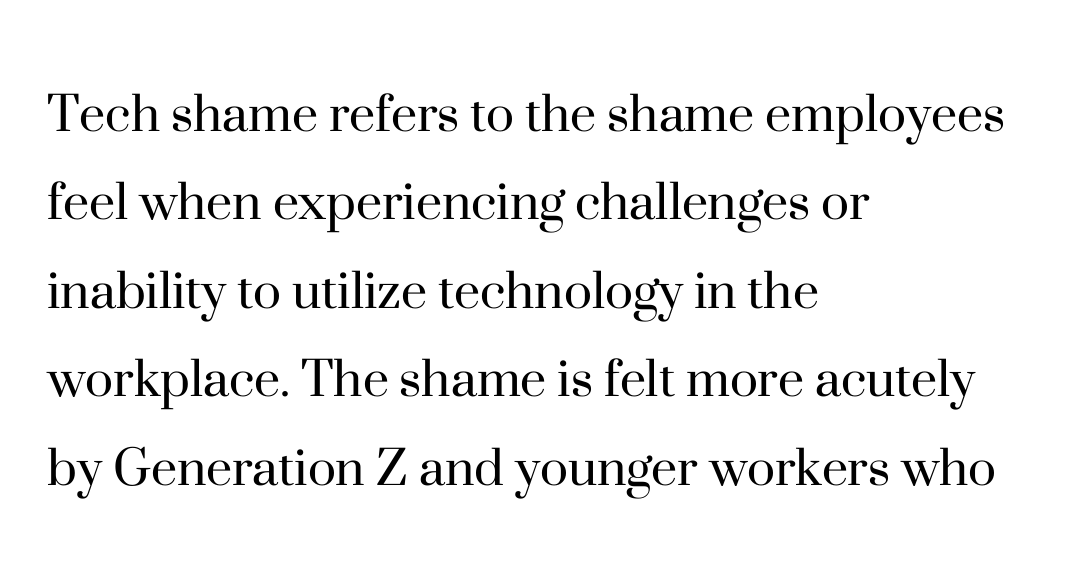
Q: Is the text bold? A: No.
Q: Is the text italic (slanted)? A: No, it is upright.
Q: Is the typeface a serif or a sans-serif typeface? A: Serif.
Q: Is the text underlined? A: No.
Q: How is the paragraph aligned? A: Left-aligned.
Q: Is the spacing between letters normal or unusually wide? A: Normal.
Q: Is the spacing between lines tight, normal or loose? A: Normal.
Q: Width (condensed, normal, or wide)? A: Normal.
Q: Stroke contrast? A: High.
Q: x-height? A: Small.
Q: Monospaced? A: No.
